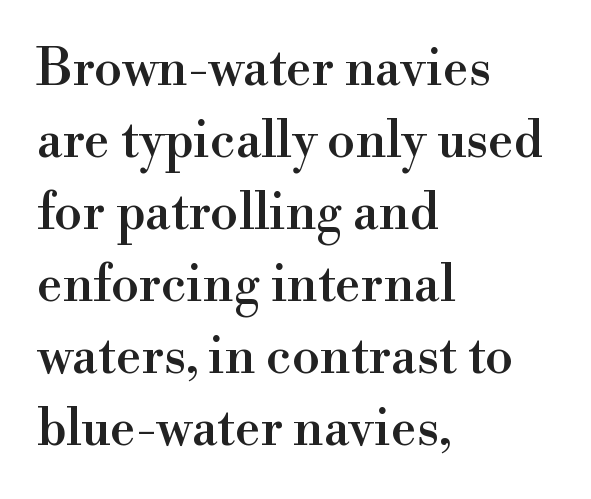
Do the characters align in a grid? No, the font is proportional. Glyph-to-glyph distance matches everyday printed text. Evenly set lines give the paragraph a standard silhouette. The compositor pushed each line to the left boundary.
